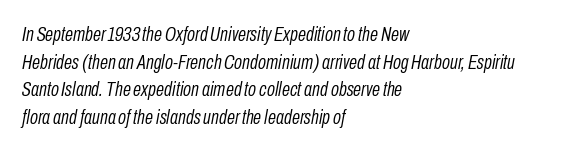
{"italic": "yes", "lean": "right", "slant_degrees": 10, "bold": "no", "underline": "no", "align": "left", "line_spacing": "normal", "line_spacing_ratio": 1.32, "letter_spacing": "normal", "letter_spacing_em": 0.0, "glyph_px": 21}
